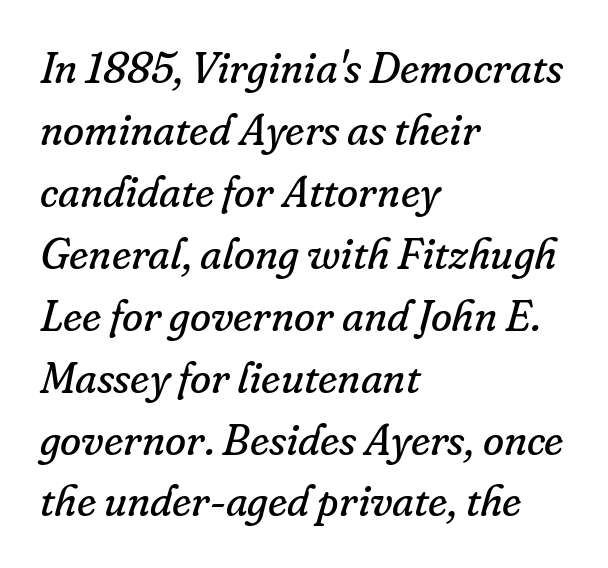
{"serif": "yes", "italic": "yes", "lean": "right", "slant_degrees": 16, "bold": "no", "weight": "regular", "width": "normal", "stroke_contrast": "low", "x_height": "small", "monospaced": "no", "underline": "no", "align": "left", "line_spacing": "normal", "line_spacing_ratio": 1.44, "letter_spacing": "normal", "letter_spacing_em": 0.0, "glyph_px": 43}
